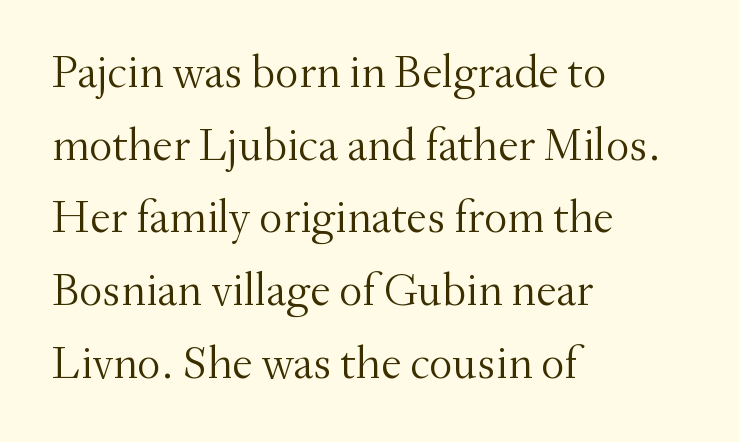
Q: Is the text bold? A: No.
Q: Is the text italic (slanted)? A: No, it is upright.
Q: Is the typeface a serif or a sans-serif typeface? A: Serif.
Q: Is the text underlined? A: No.
Q: How is the paragraph aligned? A: Left-aligned.
Q: Is the spacing between letters normal or unusually wide? A: Normal.
Q: Is the spacing between lines tight, normal or loose? A: Normal.
Q: Width (condensed, normal, or wide)? A: Normal.
Q: Stroke contrast? A: Medium.
Q: x-height? A: Small.
Q: Monospaced? A: No.
